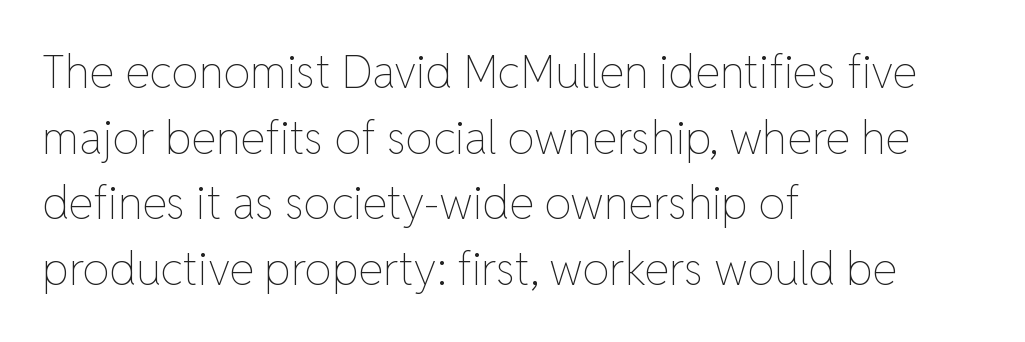
Q: Is the text bold? A: No.
Q: Is the text italic (slanted)? A: No, it is upright.
Q: Is the text underlined? A: No.
Q: How is the paragraph aligned? A: Left-aligned.
Q: Is the spacing between letters normal or unusually wide? A: Normal.
Q: Is the spacing between lines tight, normal or loose? A: Normal.
Q: Width (condensed, normal, or wide)? A: Normal.
Q: Stroke contrast? A: Low.
Q: x-height? A: Medium.
Q: Monospaced? A: No.
